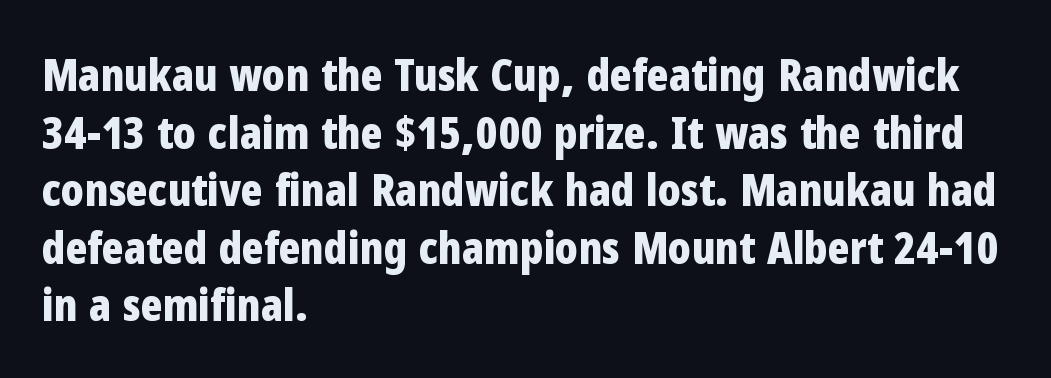
{"serif": "no", "italic": "no", "bold": "yes", "weight": "bold", "width": "condensed", "stroke_contrast": "low", "x_height": "medium", "monospaced": "no", "underline": "no", "align": "left", "line_spacing": "normal", "line_spacing_ratio": 1.28, "letter_spacing": "normal", "letter_spacing_em": 0.0, "glyph_px": 45}
